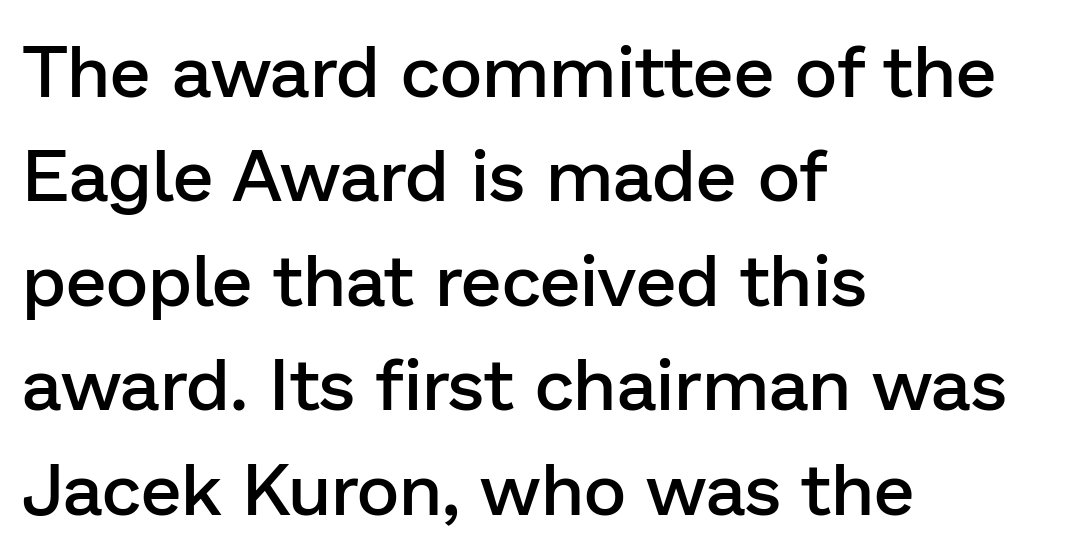
The image shows 73 px semibold sans-serif type, upright; set left-aligned, normal line spacing (1.43x), normal letter spacing, not underlined; low stroke contrast and a medium x-height.
